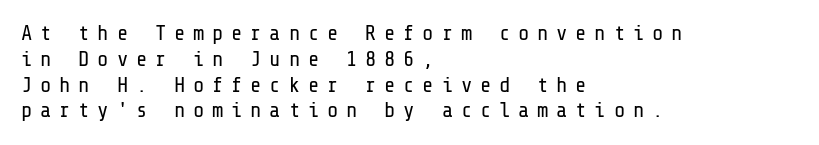
The image shows 21 px text type, upright; set left-aligned, line spacing 1.23x, unusually wide letter spacing (+0.37 em), not underlined.
